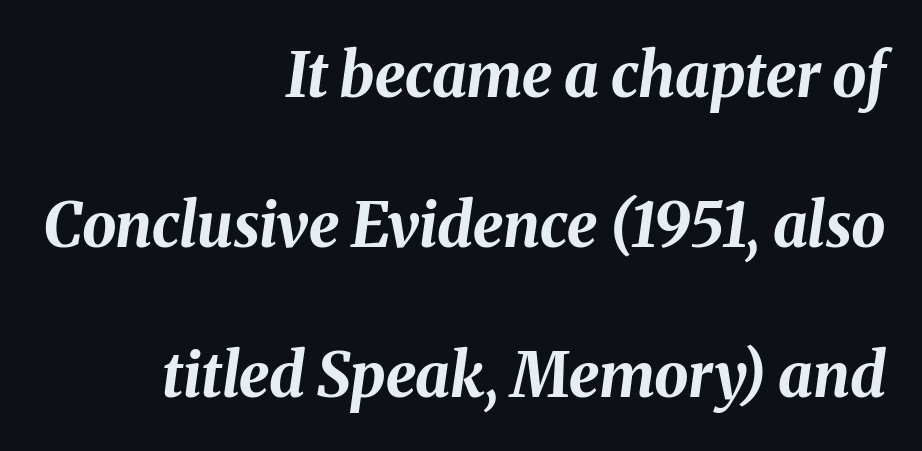
{"italic": "yes", "lean": "right", "slant_degrees": 8, "bold": "yes", "weight": "bold", "width": "normal", "stroke_contrast": "medium", "x_height": "medium", "monospaced": "no", "underline": "no", "align": "right", "line_spacing": "loose", "line_spacing_ratio": 2.46, "letter_spacing": "normal", "letter_spacing_em": 0.0, "glyph_px": 61}
